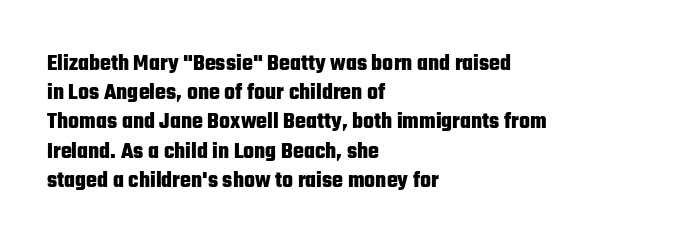
Is the block centered? No — it sits flush against the left margin. Strong, thick strokes mark this as bold type. Plain, unruled lines of type. Nothing unusual about the tracking: characters are spaced as the font intends. When letters stand straight like this, we call the style roman or upright. One glance says typical: line gaps are just what's usual.
